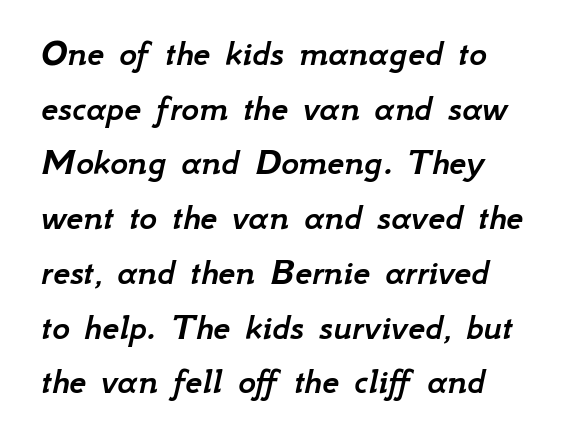
This is oblique type, the kind used for emphasis or titles. Clear beneath every line of the passage. The passage shown stacks its lines at a standard gap. Here the glyphs are tracked normally, forming tight word shapes.
